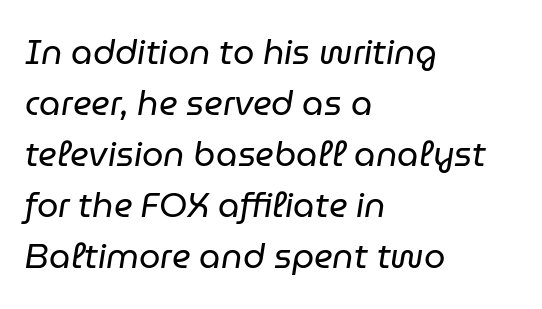
Q: Is the text bold? A: No.
Q: Is the text italic (slanted)? A: Yes, it leans right by about 9 degrees.
Q: Is the text underlined? A: No.
Q: How is the paragraph aligned? A: Left-aligned.
Q: Is the spacing between letters normal or unusually wide? A: Normal.
Q: Is the spacing between lines tight, normal or loose? A: Normal.
Q: Width (condensed, normal, or wide)? A: Normal.
Q: Stroke contrast? A: Low.
Q: x-height? A: Medium.
Q: Monospaced? A: No.
